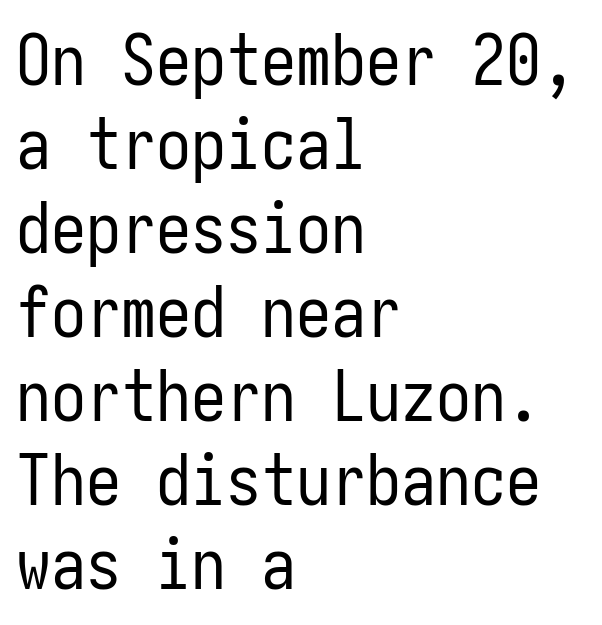
{"serif": "no", "italic": "no", "bold": "no", "weight": "regular", "width": "condensed", "stroke_contrast": "low", "x_height": "medium", "underline": "no", "align": "left", "line_spacing_ratio": 1.2, "letter_spacing": "normal", "letter_spacing_em": 0.0, "glyph_px": 70}
